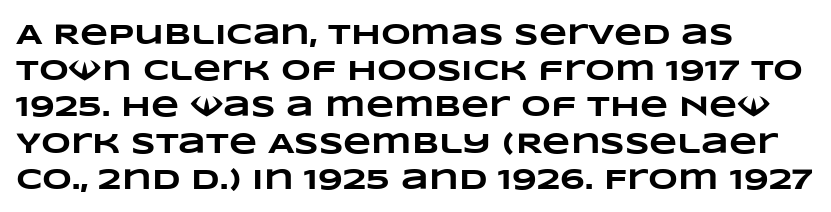
Here the designer chose a conventional face with non-uniform glyph widths. Horizontally, the lines are justified to the leading edge only. The rendering uses a bold face; every stroke is thick and dark. Between one letter and the next there's only the usual sliver of space.
